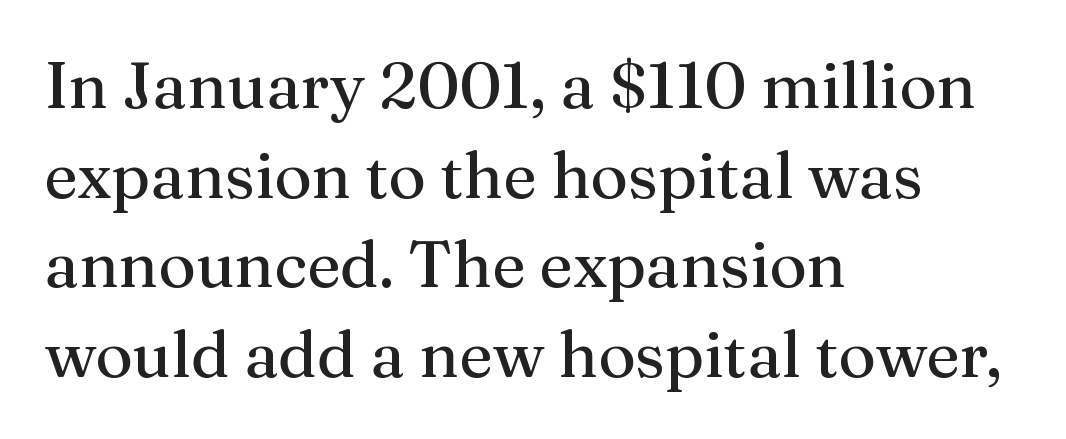
Q: Is the text bold? A: No.
Q: Is the text italic (slanted)? A: No, it is upright.
Q: Is the typeface a serif or a sans-serif typeface? A: Serif.
Q: Is the text underlined? A: No.
Q: How is the paragraph aligned? A: Left-aligned.
Q: Is the spacing between letters normal or unusually wide? A: Normal.
Q: Is the spacing between lines tight, normal or loose? A: Normal.
Q: Width (condensed, normal, or wide)? A: Normal.
Q: Stroke contrast? A: Medium.
Q: x-height? A: Medium.
Q: Monospaced? A: No.
